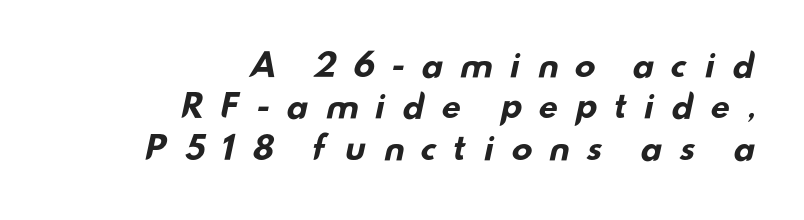
The horizontal fit of the characters is loose and conspicuously gappy. You'd pick this weight for a headline — it's a proper bold. The text was rendered using a sans face with plain stroke endings. Just letters on the line, the space beneath them empty.
